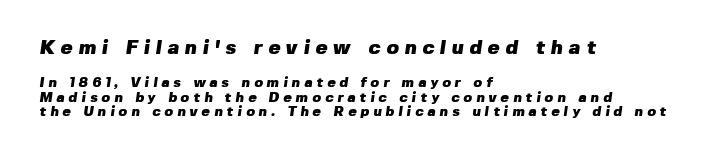
{"bold": "yes", "underline": "no", "align": "left", "line_spacing": "tight", "line_spacing_ratio": 1.05, "letter_spacing": "wide", "letter_spacing_em": 0.29, "larger_block": "first", "size_ratio": 1.43, "glyph_px": 20}
